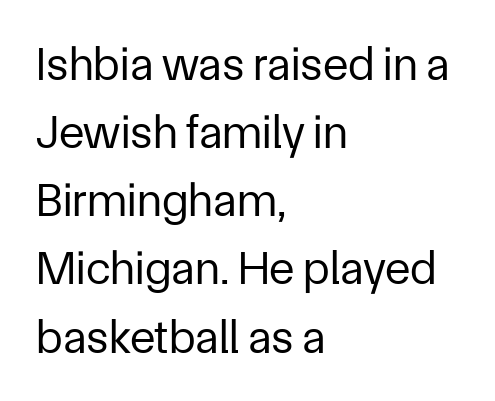
Q: Is the text bold? A: No.
Q: Is the text italic (slanted)? A: No, it is upright.
Q: Is the typeface a serif or a sans-serif typeface? A: Sans-serif.
Q: Is the text underlined? A: No.
Q: How is the paragraph aligned? A: Left-aligned.
Q: Is the spacing between letters normal or unusually wide? A: Normal.
Q: Is the spacing between lines tight, normal or loose? A: Normal.
Q: Width (condensed, normal, or wide)? A: Normal.
Q: Stroke contrast? A: Low.
Q: x-height? A: Medium.
Q: Monospaced? A: No.
